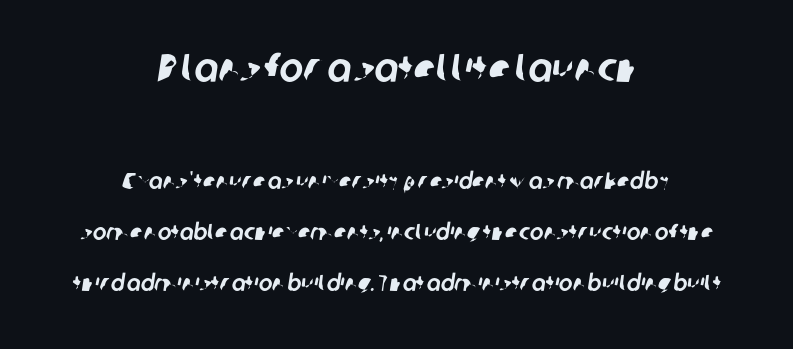
The image shows 40 px sans-serif type; set centered, loose line spacing (2.21x), normal letter spacing, not underlined; the first (top) block is 1.74x larger; low stroke contrast and a medium x-height.
